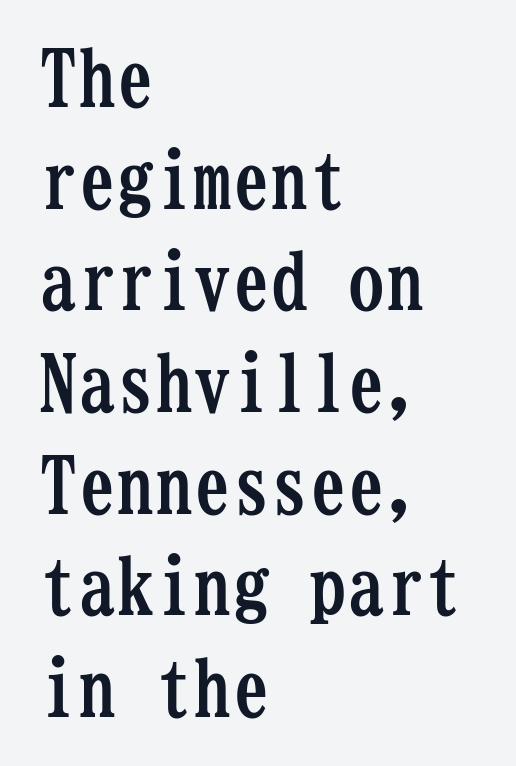
Q: Is the text bold? A: Yes.
Q: Is the text italic (slanted)? A: No, it is upright.
Q: Is the typeface a serif or a sans-serif typeface? A: Serif.
Q: Is the text underlined? A: No.
Q: How is the paragraph aligned? A: Left-aligned.
Q: Is the spacing between letters normal or unusually wide? A: Normal.
Q: Is the spacing between lines tight, normal or loose? A: Normal.
Q: Width (condensed, normal, or wide)? A: Condensed.
Q: Stroke contrast? A: Low.
Q: x-height? A: Medium.
Q: Monospaced? A: Yes.
